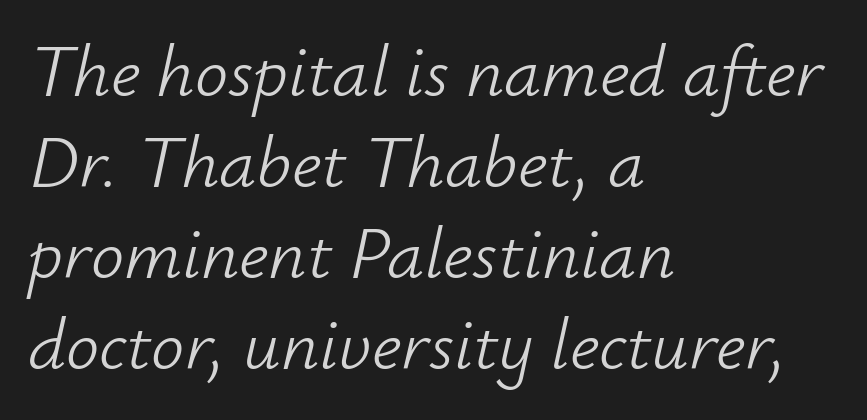
Think of a printed novel: that variable character pitch is what you see here. The rendering keeps characters at their native spacing. Unmarked baselines from the first word to the last. Caption: face not bold, strokes unweighted. In CSS terms this would be text-align: left. Compared with ordinary roman type, these characters are visibly tilted.
